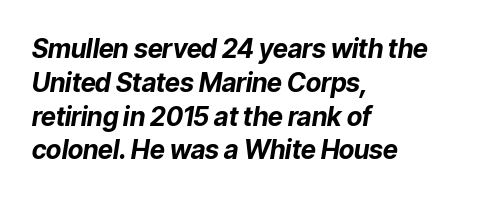
The image shows 26 px bold type, italic (leaning right); set left-aligned, normal line spacing (1.3x), normal letter spacing, not underlined.
